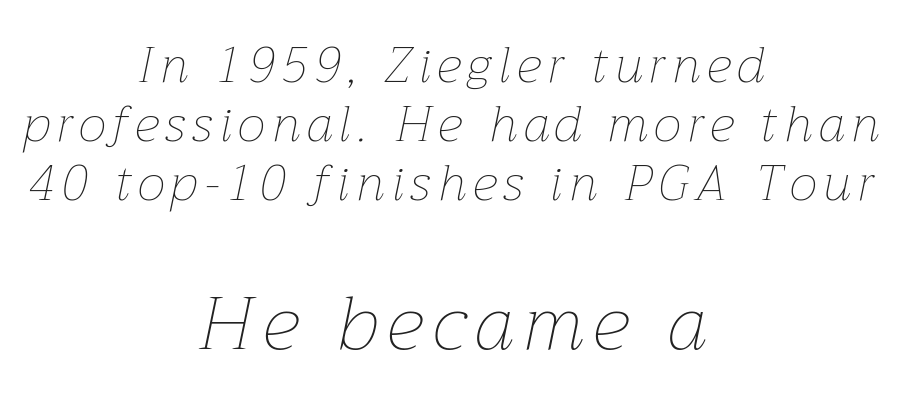
The image shows 75 px thin type, italic (leaning right); set centered, line spacing 1.18x, not underlined; the second (bottom) block is 1.5x larger; low stroke contrast and a medium x-height.
